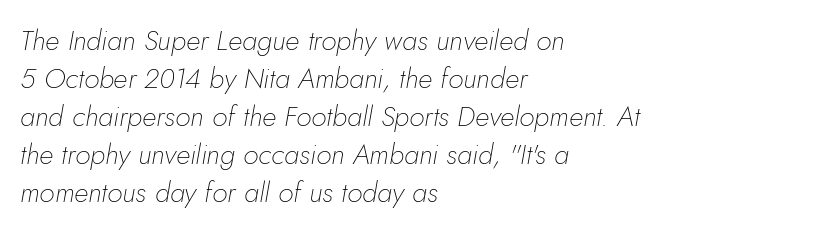
Q: Is the text bold? A: No.
Q: Is the text italic (slanted)? A: Yes, it leans right by about 5 degrees.
Q: Is the text underlined? A: No.
Q: How is the paragraph aligned? A: Left-aligned.
Q: Is the spacing between letters normal or unusually wide? A: Normal.
Q: Is the spacing between lines tight, normal or loose? A: Normal.
Q: Width (condensed, normal, or wide)? A: Normal.
Q: Stroke contrast? A: Low.
Q: x-height? A: Small.
Q: Monospaced? A: No.
